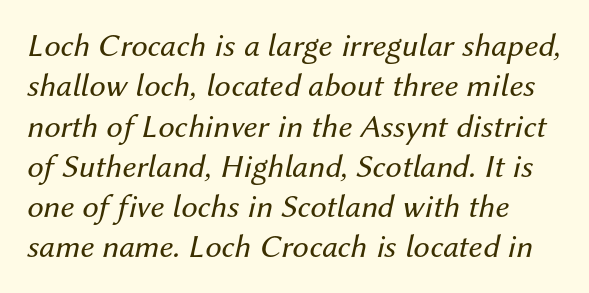
Character widths vary here, with narrow letters taking less room than wide ones. Summary of weight: not heavy and not bold. Each row of text sits above clean, open space. Quick note: italic.
